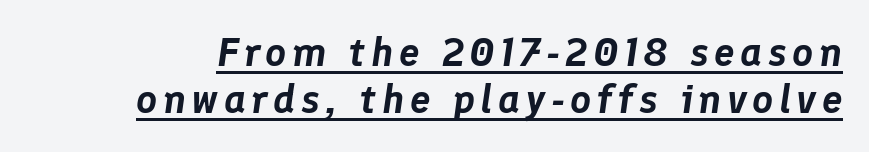
Q: Is the text italic (slanted)? A: Yes, it leans right by about 8 degrees.
Q: Is the text underlined? A: Yes.
Q: Is the spacing between lines tight, normal or loose? A: Tight.
Q: Width (condensed, normal, or wide)? A: Normal.
Q: Stroke contrast? A: Low.
Q: x-height? A: Medium.
Q: Monospaced? A: No.
